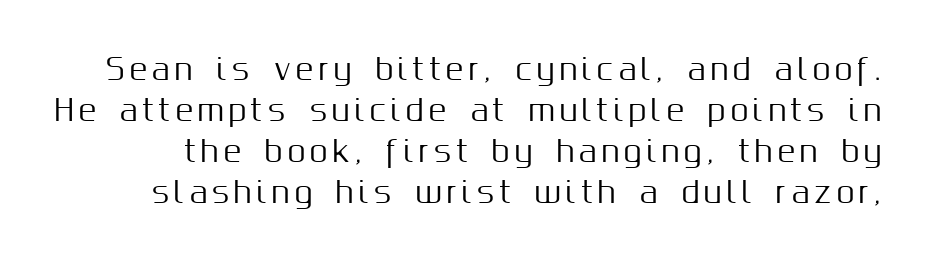
Compared with typical paragraphs, the rows here are spaced about the same. The glyphs in this specimen are sans serif. Beneath every word, the page is bare. These lines are rendered in a variable-pitch font. Does the lettering tilt? It doesn't — this is upright.
